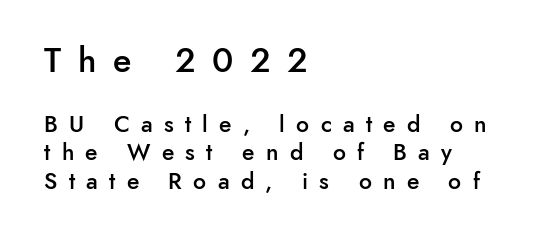
Q: Is the text bold? A: Semi-bold.
Q: Is the text italic (slanted)? A: No, it is upright.
Q: Is the typeface a serif or a sans-serif typeface? A: Sans-serif.
Q: Is the text underlined? A: No.
Q: How is the paragraph aligned? A: Left-aligned.
Q: Is the spacing between letters normal or unusually wide? A: Unusually wide.
Q: Which block of text is set in a larger size, the first (top) or the second (bottom)? A: The first (top) one.
Q: Width (condensed, normal, or wide)? A: Normal.
Q: Stroke contrast? A: Low.
Q: x-height? A: Small.
Q: Monospaced? A: No.
